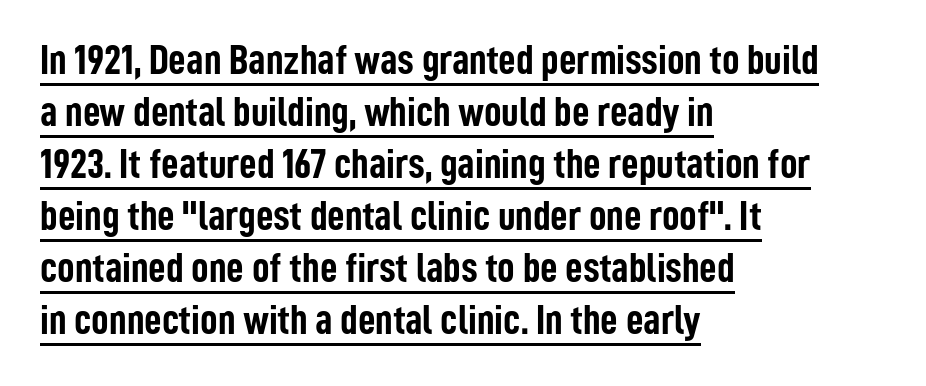
The image shows 43 px semibold, condensed sans-serif type, upright; set left-aligned, line spacing 1.21x, normal letter spacing, underlined; low stroke contrast and a medium x-height.
